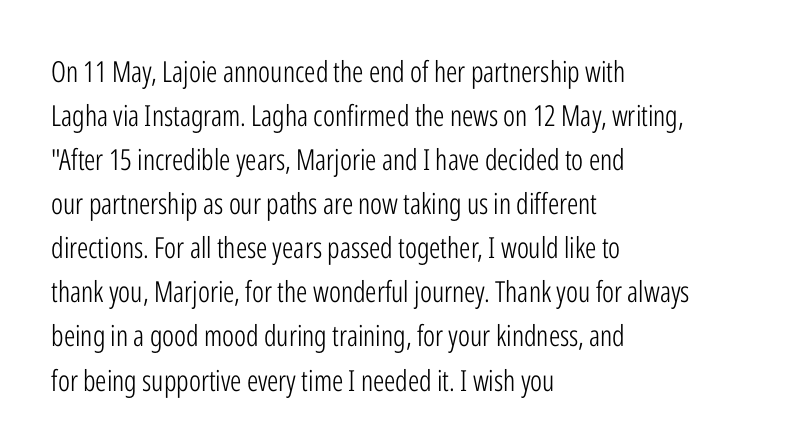
Q: Is the text bold? A: No.
Q: Is the text italic (slanted)? A: No, it is upright.
Q: Is the typeface a serif or a sans-serif typeface? A: Sans-serif.
Q: Is the text underlined? A: No.
Q: How is the paragraph aligned? A: Left-aligned.
Q: Is the spacing between letters normal or unusually wide? A: Normal.
Q: Is the spacing between lines tight, normal or loose? A: Normal.
Q: Width (condensed, normal, or wide)? A: Condensed.
Q: Stroke contrast? A: Low.
Q: x-height? A: Medium.
Q: Monospaced? A: No.
